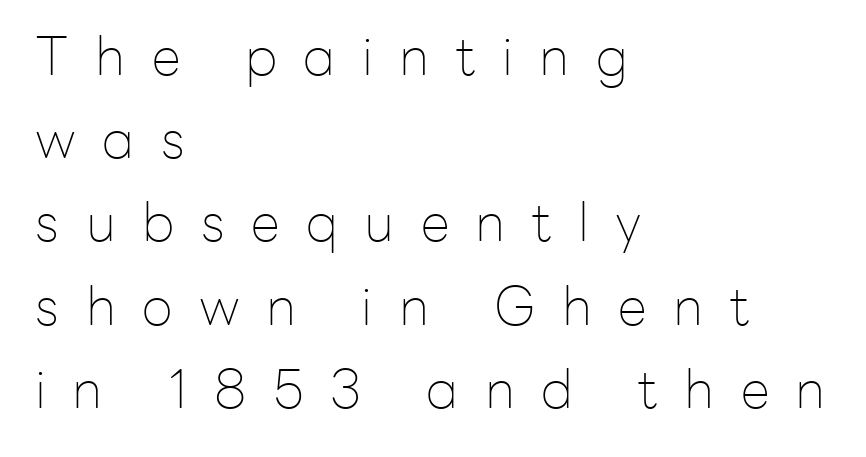
{"serif": "no", "italic": "no", "bold": "no", "weight": "thin", "width": "normal", "stroke_contrast": "low", "x_height": "medium", "monospaced": "no", "underline": "no", "align": "left", "line_spacing": "normal", "line_spacing_ratio": 1.57, "letter_spacing": "wide", "letter_spacing_em": 0.5, "glyph_px": 53}
